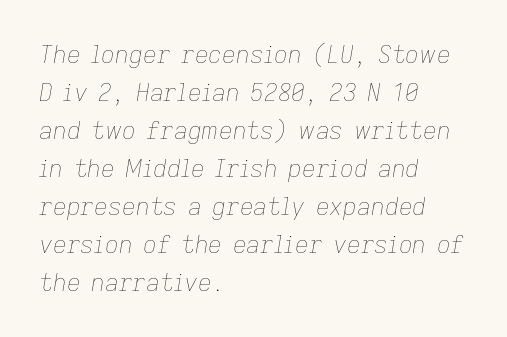
{"italic": "yes", "lean": "right", "slant_degrees": 9, "bold": "no", "underline": "no", "align": "left", "line_spacing": "normal", "line_spacing_ratio": 1.58, "letter_spacing": "normal", "letter_spacing_em": 0.0, "glyph_px": 24}
